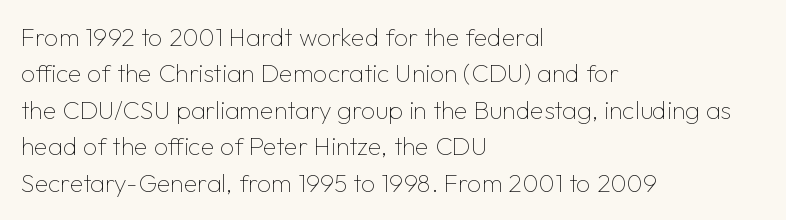
The image shows 25 px text type, upright; set left-aligned, normal line spacing (1.46x), normal letter spacing, not underlined.
